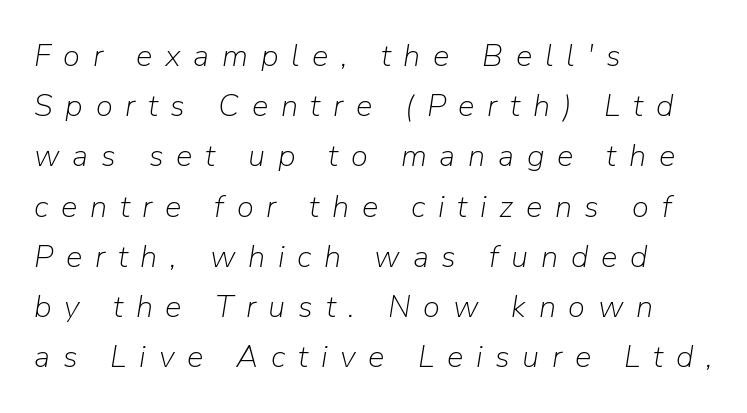
The image shows 31 px light type, italic (leaning right); set left-aligned, normal line spacing (1.62x), unusually wide letter spacing (+0.41 em), not underlined; low stroke contrast and a medium x-height.
